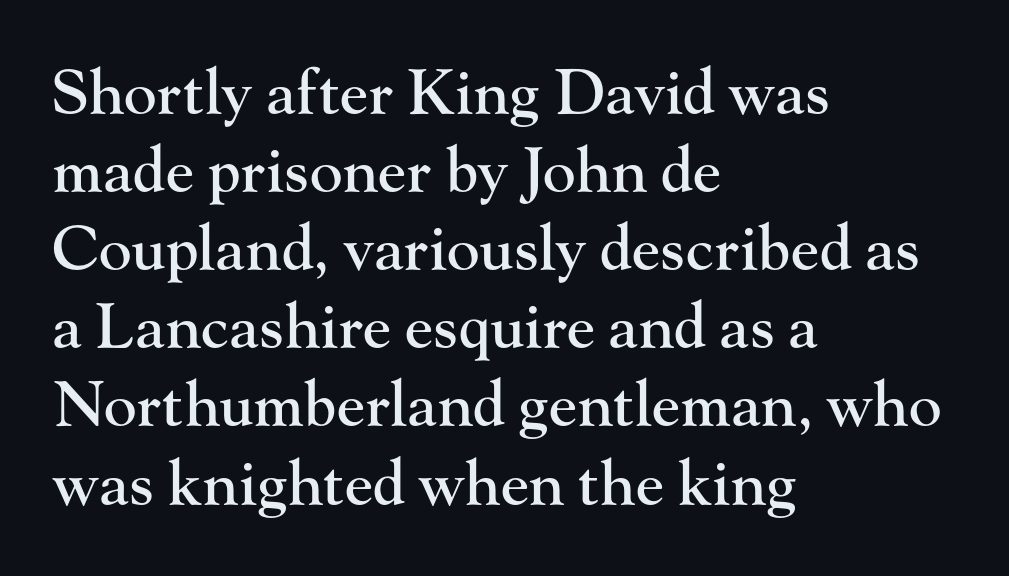
{"serif": "yes", "italic": "no", "width": "normal", "stroke_contrast": "high", "x_height": "small", "monospaced": "no", "underline": "no", "align": "left", "line_spacing": "normal", "line_spacing_ratio": 1.26, "letter_spacing": "normal", "letter_spacing_em": 0.0, "glyph_px": 62}
